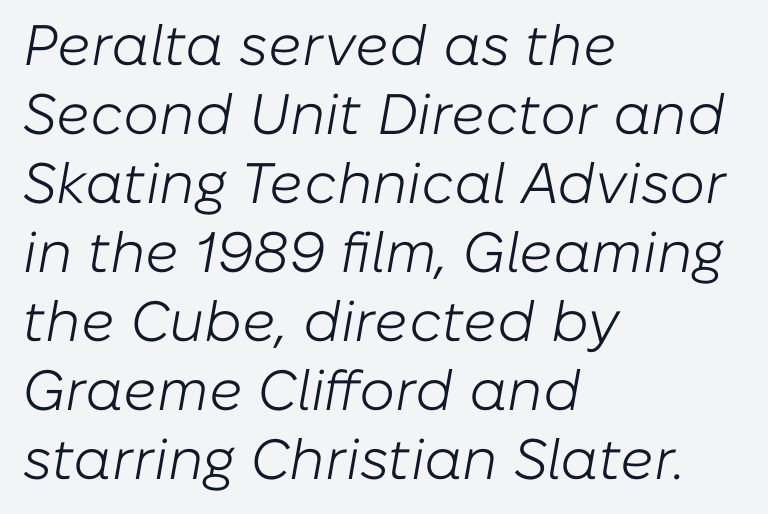
A quiet, ordinary-to-light weight characterises the typeface. Is the type slanted? Yes — the strokes lean at a clear angle. Between one letter and the next there's only the usual sliver of space. Horizontally, the lines are justified to the leading edge only. Lines of text with bare space underneath.
